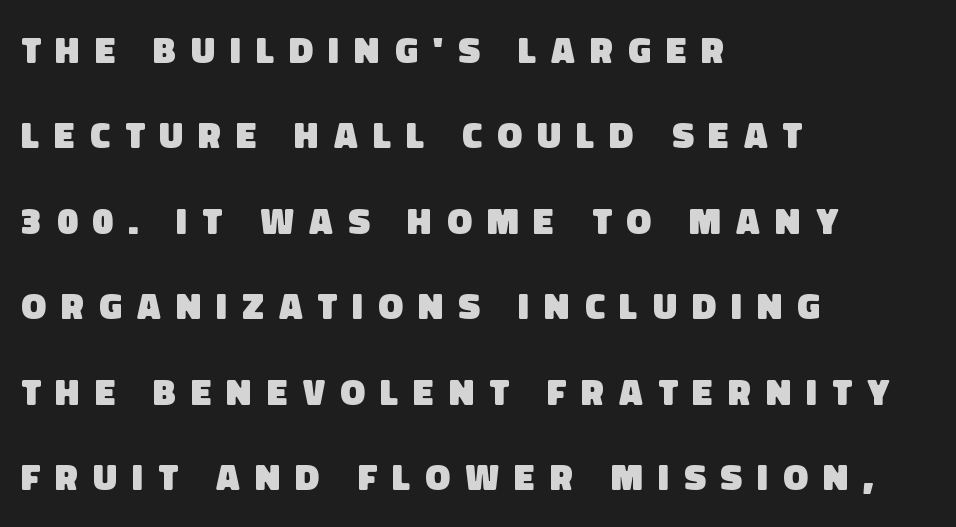
Stroke terminals: plain, sans-serif. Quick note: underline off. These lines are rendered in a variable-pitch font. Honestly, the letter spacing is so wide it's the main thing you notice.
